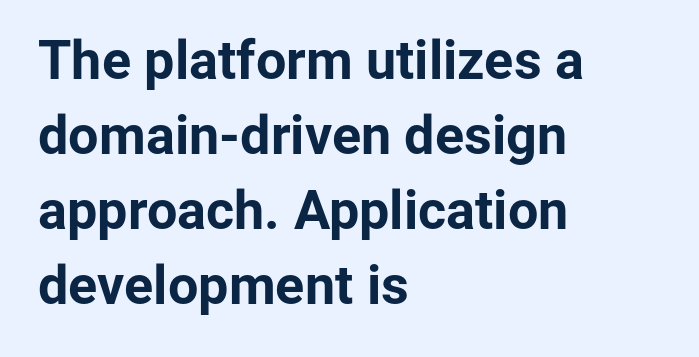
{"serif": "no", "italic": "no", "bold": "yes", "weight": "bold", "width": "normal", "stroke_contrast": "low", "x_height": "medium", "monospaced": "no", "underline": "no", "align": "left", "line_spacing": "normal", "line_spacing_ratio": 1.39, "letter_spacing": "normal", "letter_spacing_em": 0.0, "glyph_px": 54}
